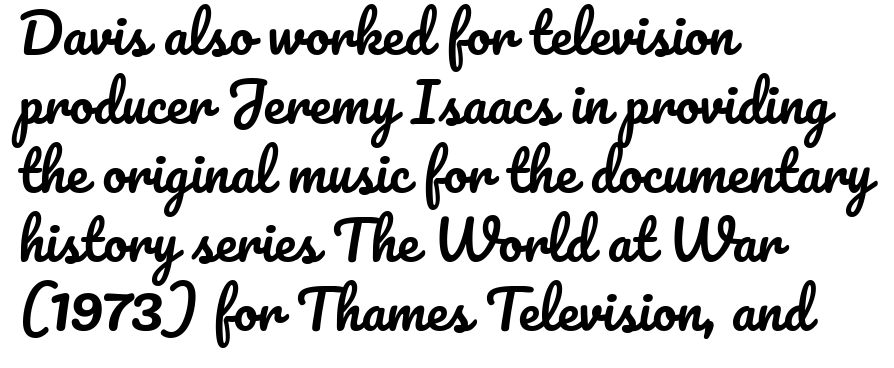
Honestly, the letter spacing is just normal — you wouldn't notice it. Varying glyph widths throughout — classic text-font behaviour. The passage shown is not underscored anywhere. The paragraph shown leans on its left margin. Students, observe: this is what conventionally led text looks like.
